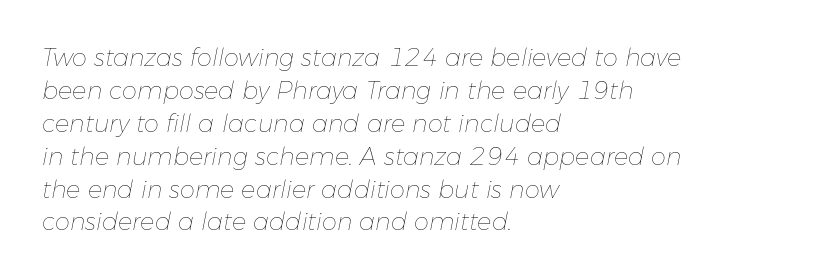
{"italic": "yes", "lean": "right", "slant_degrees": 11, "bold": "no", "underline": "no", "align": "left", "line_spacing": "normal", "line_spacing_ratio": 1.37, "letter_spacing": "normal", "letter_spacing_em": 0.0, "glyph_px": 24}
